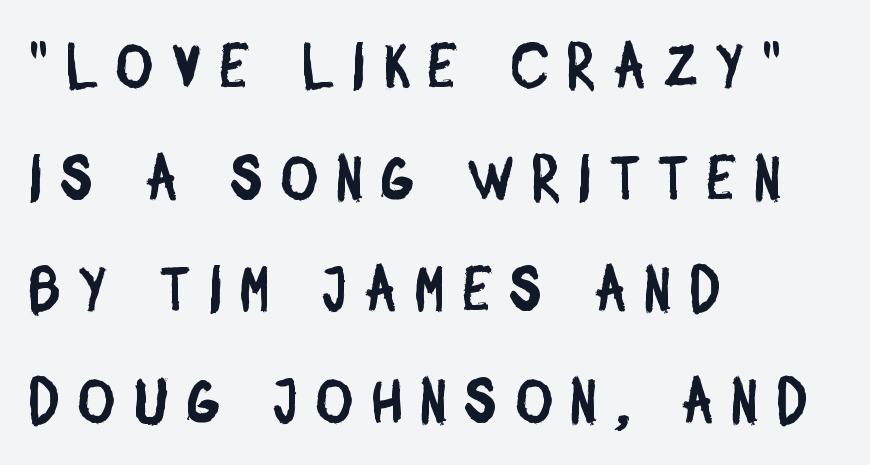
The baseline area is clear. Does the type have serifs? No, each stem ends abruptly. Between one letter and the next there's a generous, obvious gap. A student would call this left alignment; a typographer would say flush left, rag right. Proportional: the letters do not fall into vertical columns.
